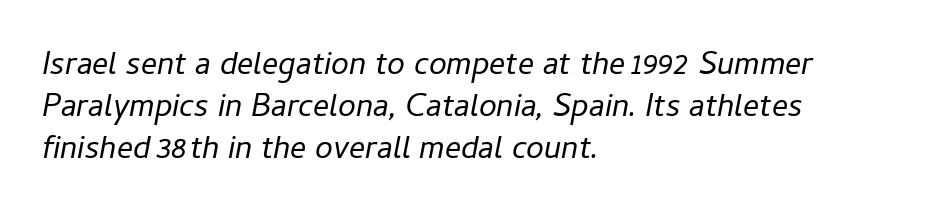
Q: Is the text bold? A: No.
Q: Is the text italic (slanted)? A: Yes, it leans right by about 11 degrees.
Q: Is the text underlined? A: No.
Q: How is the paragraph aligned? A: Left-aligned.
Q: Is the spacing between letters normal or unusually wide? A: Normal.
Q: Is the spacing between lines tight, normal or loose? A: Normal.
Q: Width (condensed, normal, or wide)? A: Normal.
Q: Stroke contrast? A: Low.
Q: x-height? A: Medium.
Q: Monospaced? A: No.
